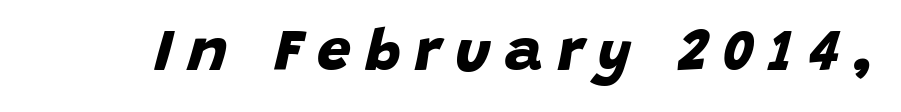
{"serif": "no", "bold": "yes", "weight": "bold", "width": "normal", "stroke_contrast": "low", "x_height": "large", "monospaced": "no", "underline": "no", "letter_spacing": "wide", "letter_spacing_em": 0.24, "glyph_px": 60}
